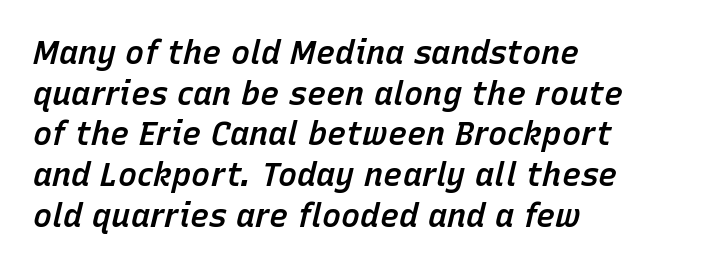
{"italic": "yes", "lean": "right", "slant_degrees": 15, "bold": "semi", "weight": "semibold", "width": "normal", "stroke_contrast": "low", "x_height": "medium", "monospaced": "no", "underline": "no", "align": "left", "line_spacing": "normal", "line_spacing_ratio": 1.27, "letter_spacing": "normal", "letter_spacing_em": 0.0, "glyph_px": 32}
